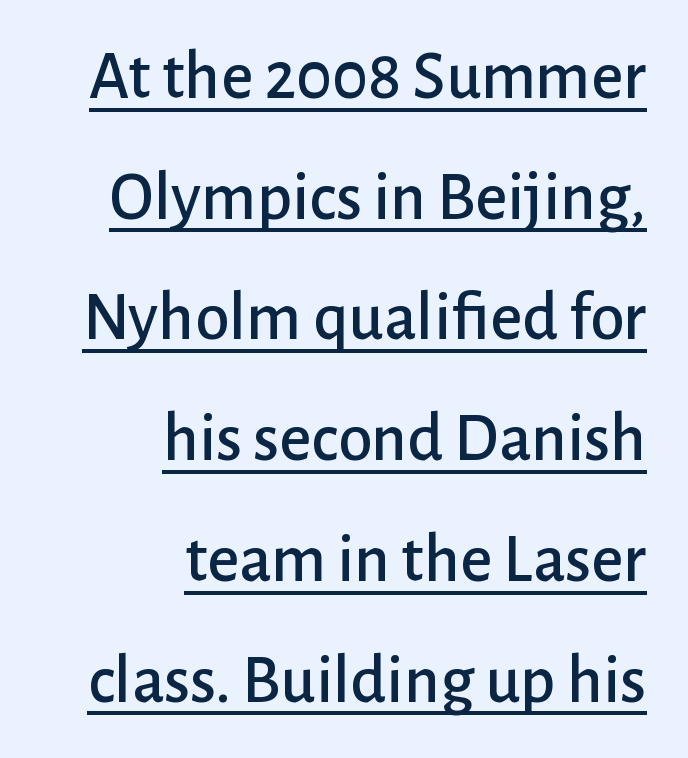
{"serif": "no", "italic": "no", "width": "normal", "stroke_contrast": "low", "x_height": "medium", "monospaced": "no", "underline": "yes", "align": "right", "line_spacing_ratio": 1.75, "letter_spacing": "normal", "letter_spacing_em": 0.0, "glyph_px": 69}
